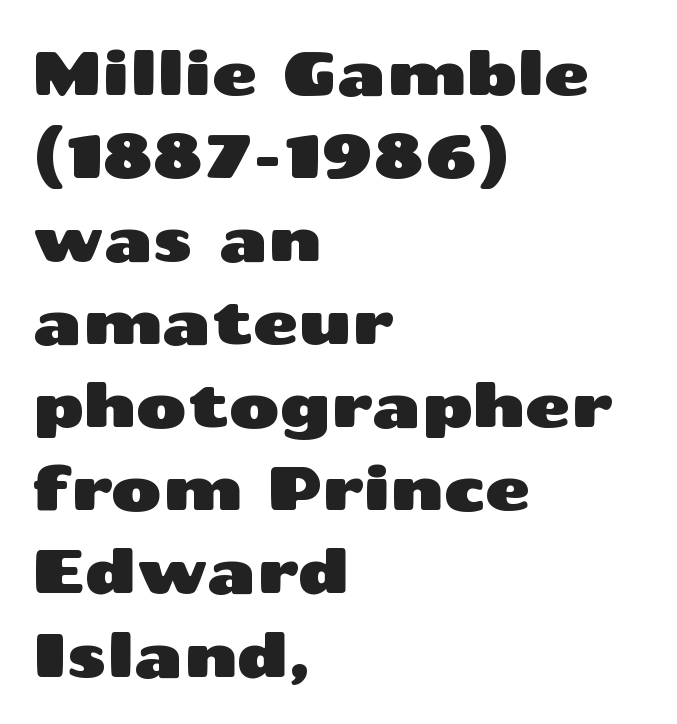
The image shows 62 px wide sans-serif type, upright; set left-aligned, normal line spacing (1.34x), normal letter spacing, not underlined; medium stroke contrast and a medium x-height.
